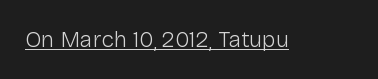
The image shows 23 px text type, upright; set normal letter spacing, underlined.
